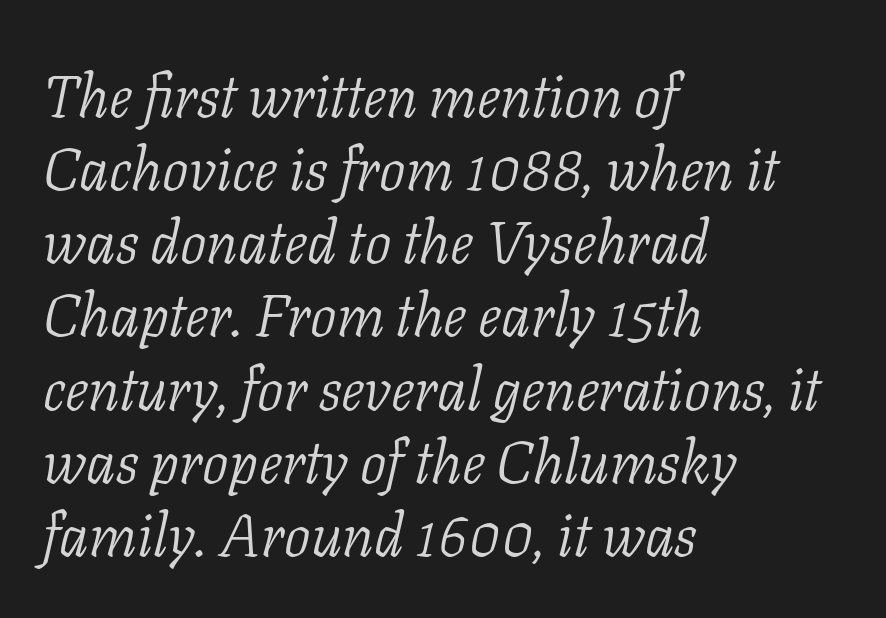
{"serif": "yes", "italic": "yes", "lean": "right", "slant_degrees": 11, "bold": "no", "weight": "light", "width": "normal", "stroke_contrast": "low", "x_height": "medium", "monospaced": "no", "underline": "no", "align": "left", "line_spacing_ratio": 1.24, "letter_spacing": "normal", "letter_spacing_em": 0.0, "glyph_px": 59}
